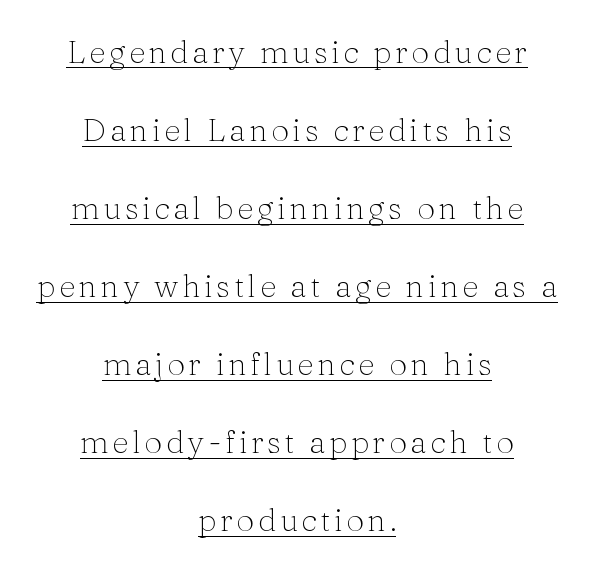
{"serif": "yes", "italic": "no", "bold": "no", "weight": "light", "width": "normal", "stroke_contrast": "medium", "x_height": "medium", "monospaced": "no", "underline": "yes", "align": "center", "line_spacing": "loose", "line_spacing_ratio": 2.44, "glyph_px": 32}
